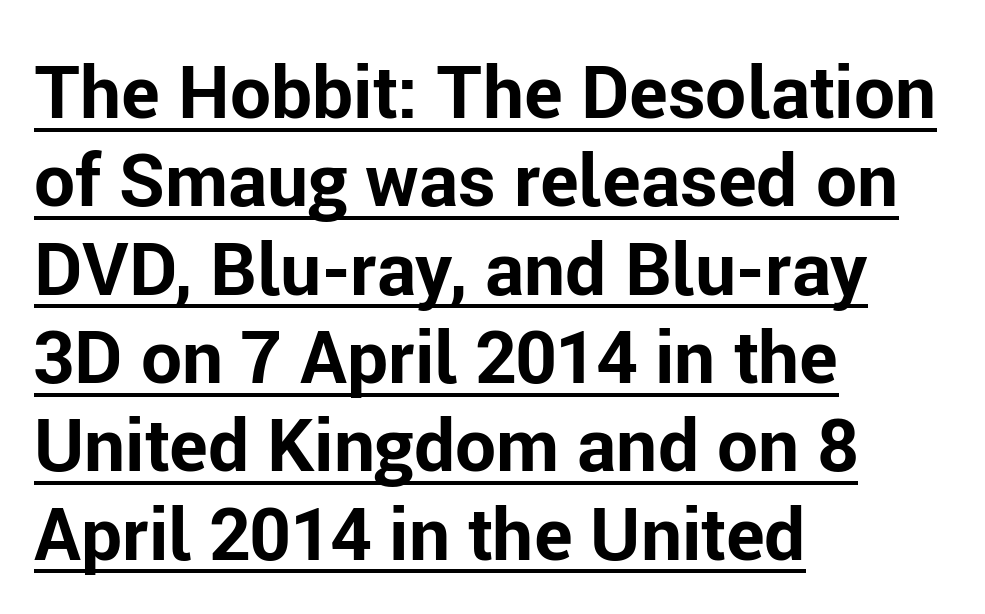
Q: Is the text bold? A: Yes.
Q: Is the text italic (slanted)? A: No, it is upright.
Q: Is the typeface a serif or a sans-serif typeface? A: Sans-serif.
Q: Is the text underlined? A: Yes.
Q: How is the paragraph aligned? A: Left-aligned.
Q: Is the spacing between letters normal or unusually wide? A: Normal.
Q: Width (condensed, normal, or wide)? A: Normal.
Q: Stroke contrast? A: Low.
Q: x-height? A: Medium.
Q: Monospaced? A: No.
